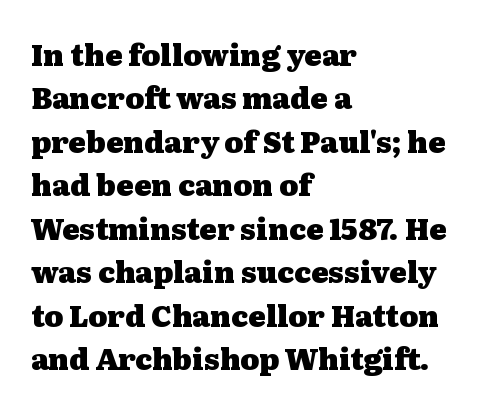
The image shows 29 px heavy, wide serif type, upright; set left-aligned, normal line spacing (1.5x), normal letter spacing, not underlined; medium stroke contrast and a medium x-height.
